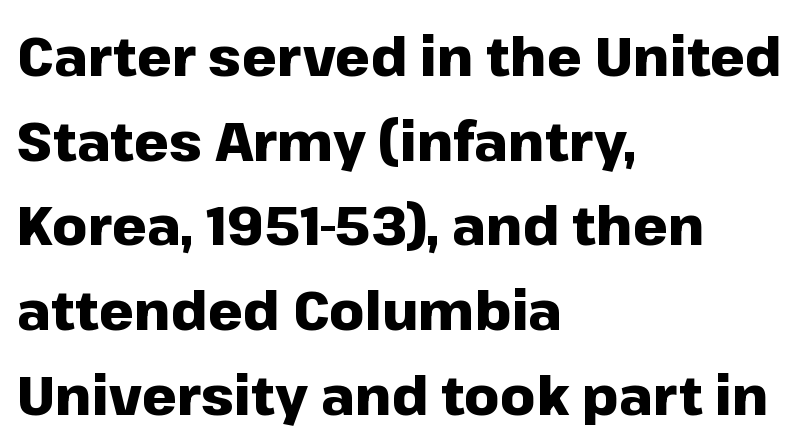
Decoration check: the copy has no underline. Short and long lines alike share a common starting point at left. Regarding leading, the lines here are spaced in the standard way. Think of a printed novel: that variable character pitch is what you see here. Do the letters lean? They stand straight. This sample uses plain, unmodified letter spacing.
